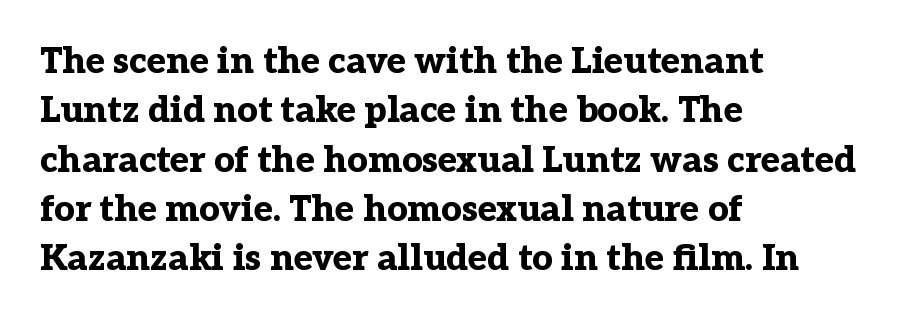
Q: Is the text bold? A: Yes.
Q: Is the text italic (slanted)? A: No, it is upright.
Q: Is the typeface a serif or a sans-serif typeface? A: Serif.
Q: Is the text underlined? A: No.
Q: How is the paragraph aligned? A: Left-aligned.
Q: Is the spacing between letters normal or unusually wide? A: Normal.
Q: Is the spacing between lines tight, normal or loose? A: Normal.
Q: Width (condensed, normal, or wide)? A: Normal.
Q: Stroke contrast? A: Low.
Q: x-height? A: Medium.
Q: Monospaced? A: No.
